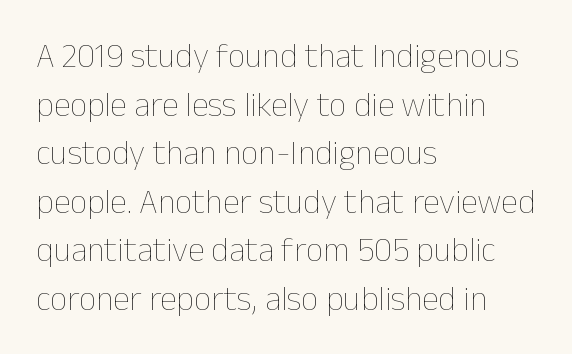
The image shows 34 px thin type, upright; set left-aligned, normal line spacing (1.43x), normal letter spacing, not underlined; low stroke contrast and a medium x-height.
